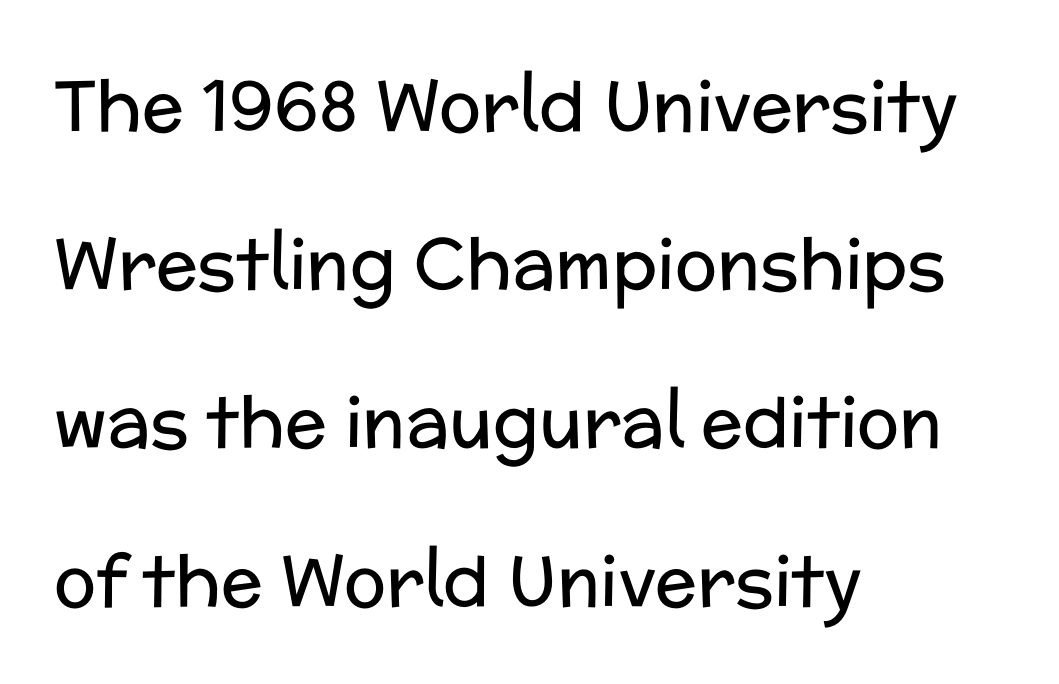
Each row of text sits above clean, open space. The rag falls on the right side of this text block. Here the designer chose a conventional face with non-uniform glyph widths. No letter is thick-stroked: the sample isn't bold.
